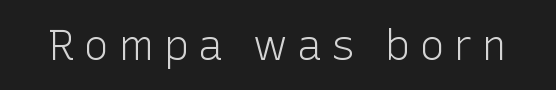
Think of a printed novel: that variable character pitch is what you see here. The baseline area is clear. It's the straight-up-and-down kind of type. These glyphs show unthickened strokes, regular width or finer. Typographically, this falls in the sans-serif category. What stands out about the letter spacing? Its width — letters are far apart.
